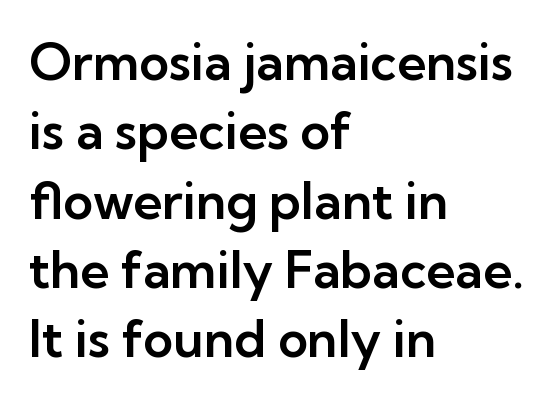
Q: Is the text italic (slanted)? A: No, it is upright.
Q: Is the typeface a serif or a sans-serif typeface? A: Sans-serif.
Q: Is the text underlined? A: No.
Q: How is the paragraph aligned? A: Left-aligned.
Q: Is the spacing between letters normal or unusually wide? A: Normal.
Q: Is the spacing between lines tight, normal or loose? A: Normal.
Q: Width (condensed, normal, or wide)? A: Normal.
Q: Stroke contrast? A: Low.
Q: x-height? A: Medium.
Q: Monospaced? A: No.
